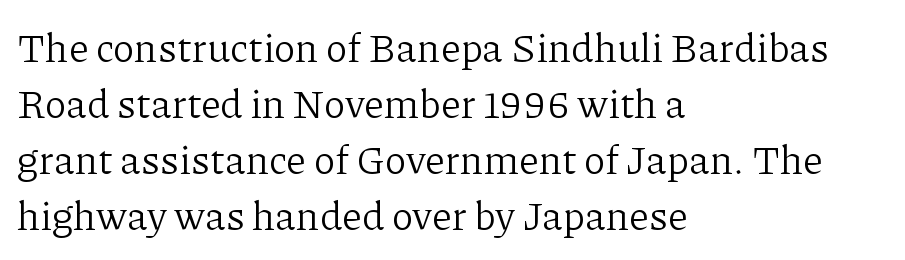
The font is comparable to plain body text, perhaps lighter. Characters follow at the spacing the type designer built in. The space directly below the letters is spotless. Yep, those are serifs on the letters.
